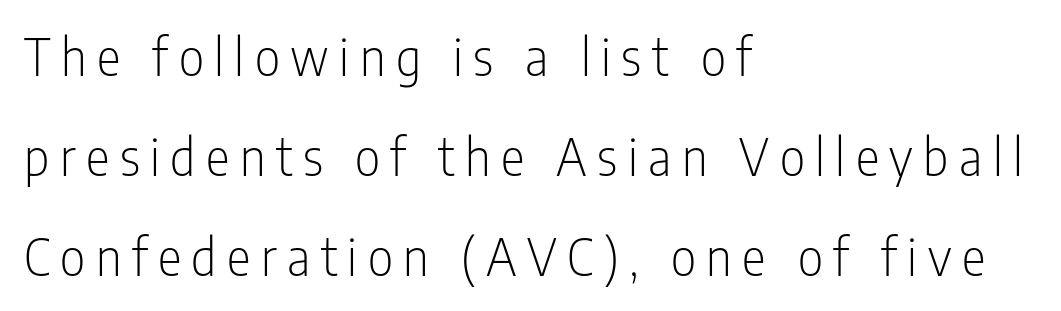
The type family on display is of the sans-serif kind. The paragraph has a hard left edge and a soft right edge. Only glyphs here, with clear space below each row. Vertical strokes here are truly vertical.
